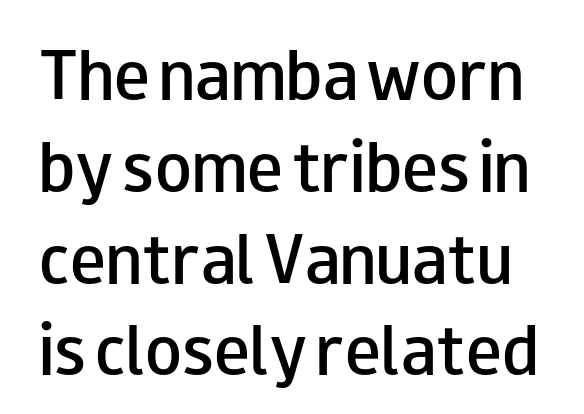
The image shows 60 px semibold, wide sans-serif type, upright; set normal line spacing (1.53x), normal letter spacing, not underlined; low stroke contrast and a small x-height.
